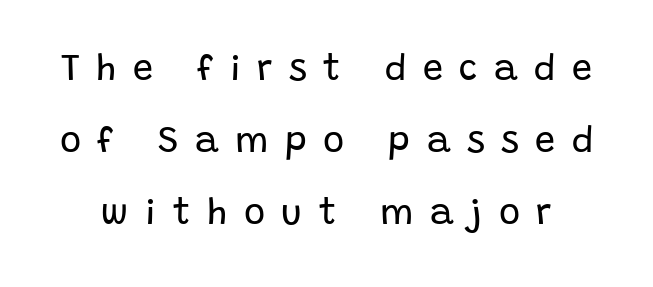
The image shows 36 px regular-weight sans-serif type, upright; set loose line spacing (2.0x), unusually wide letter spacing (+0.46 em), not underlined; low stroke contrast and a large x-height.
